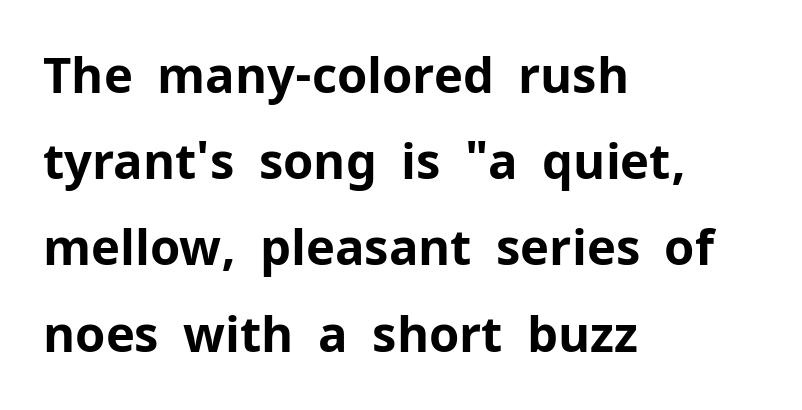
If you drew a line through each stem, it would be perfectly vertical. On the weight axis this lands at bold, roughly 700. A typesetter would label this face a sans. The specimen omits any rule beneath the text block's lines. The line texture is even and compact thanks to regular tracking.
